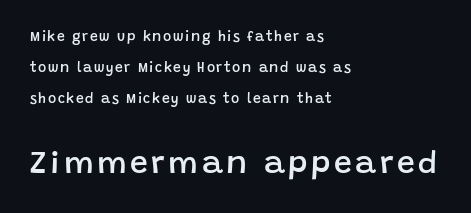
Q: Is the text bold? A: Semi-bold.
Q: Is the text italic (slanted)? A: No, it is upright.
Q: Is the typeface a serif or a sans-serif typeface? A: Sans-serif.
Q: Is the text underlined? A: No.
Q: How is the paragraph aligned? A: Left-aligned.
Q: Is the spacing between lines tight, normal or loose? A: Loose.
Q: Which block of text is set in a larger size, the first (top) or the second (bottom)? A: The second (bottom) one.
Q: Width (condensed, normal, or wide)? A: Normal.
Q: Stroke contrast? A: Low.
Q: x-height? A: Large.
Q: Monospaced? A: No.
